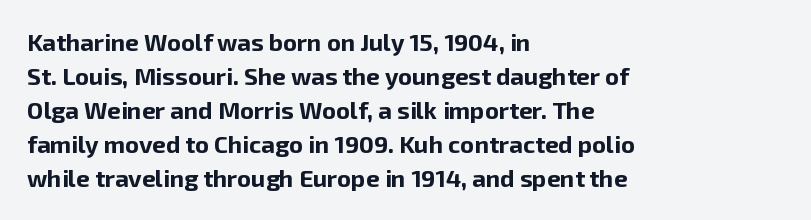
{"italic": "no", "bold": "yes", "underline": "no", "align": "left", "line_spacing": "normal", "line_spacing_ratio": 1.42, "letter_spacing": "normal", "letter_spacing_em": 0.0, "glyph_px": 24}
